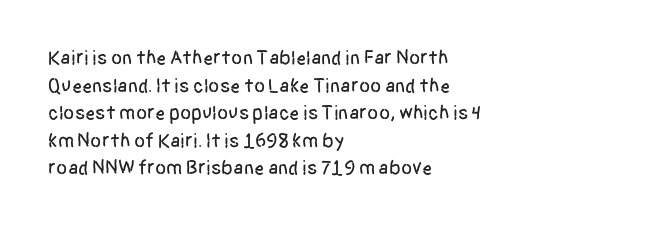
{"italic": "no", "underline": "no", "align": "left", "line_spacing": "normal", "line_spacing_ratio": 1.38, "letter_spacing": "normal", "letter_spacing_em": 0.0, "glyph_px": 20}
